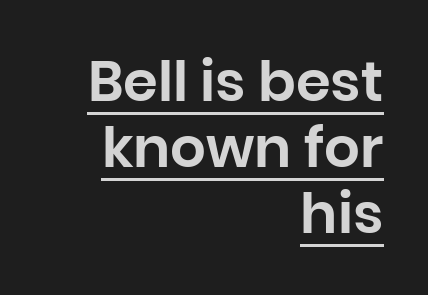
Q: Is the text italic (slanted)? A: No, it is upright.
Q: Is the typeface a serif or a sans-serif typeface? A: Sans-serif.
Q: Is the text underlined? A: Yes.
Q: How is the paragraph aligned? A: Right-aligned.
Q: Is the spacing between letters normal or unusually wide? A: Normal.
Q: Width (condensed, normal, or wide)? A: Normal.
Q: Stroke contrast? A: Low.
Q: x-height? A: Large.
Q: Monospaced? A: No.
